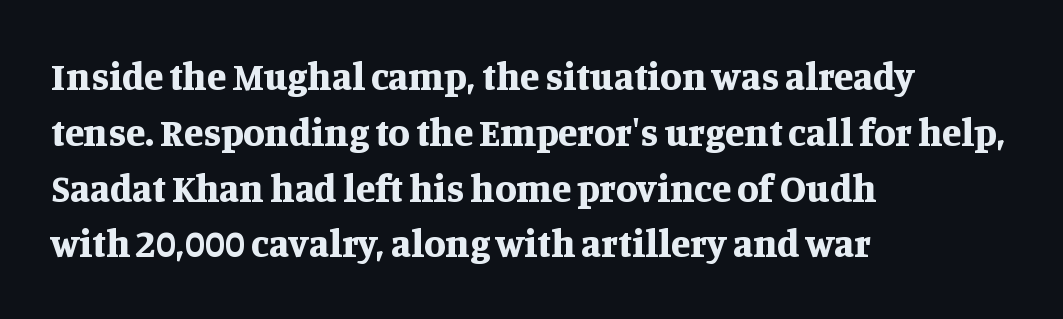
The image shows 39 px bold serif type, upright; set left-aligned, normal line spacing (1.43x), normal letter spacing, not underlined; medium stroke contrast and a large x-height.
